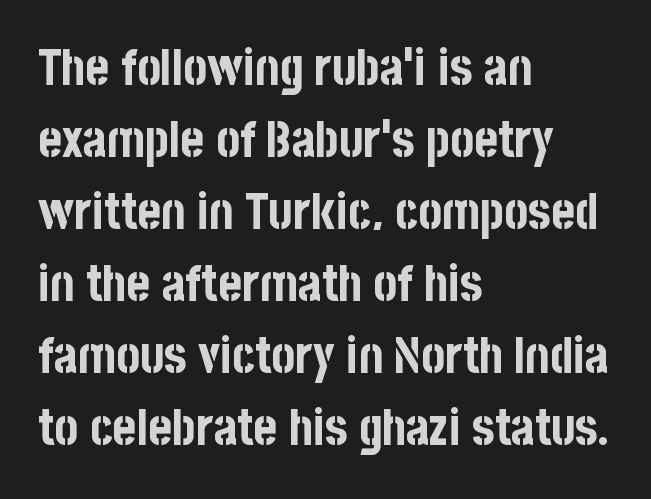
Teacher's note: observe the even left margin — that is flush-left alignment. The passage shown has conventional tracking throughout. If you drew a line through each stem, it would be perfectly vertical. The passage shown is typeset with a sans-serif family. Underline: absent. A typesetter would call this proportional, since set widths differ per character.
